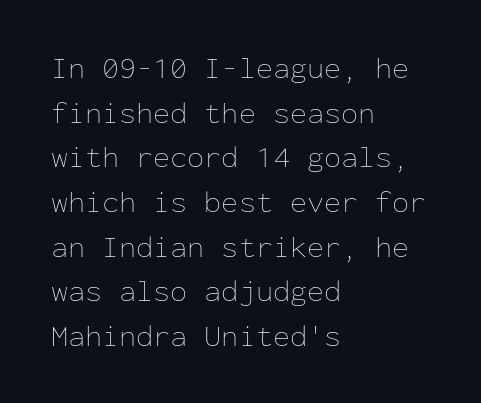
Q: Is the text bold? A: No.
Q: Is the text italic (slanted)? A: No, it is upright.
Q: Is the text underlined? A: No.
Q: How is the paragraph aligned? A: Left-aligned.
Q: Is the spacing between letters normal or unusually wide? A: Normal.
Q: Is the spacing between lines tight, normal or loose? A: Normal.
Q: Width (condensed, normal, or wide)? A: Normal.
Q: Stroke contrast? A: Low.
Q: x-height? A: Medium.
Q: Monospaced? A: Yes.
